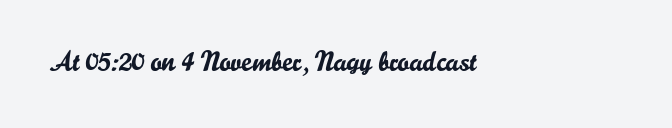
Q: Is the text italic (slanted)? A: Yes.
Q: Is the typeface a serif or a sans-serif typeface? A: Sans-serif.
Q: Is the text underlined? A: No.
Q: How is the paragraph aligned? A: Left-aligned.
Q: Is the spacing between letters normal or unusually wide? A: Normal.
Q: Width (condensed, normal, or wide)? A: Normal.
Q: Stroke contrast? A: Low.
Q: x-height? A: Small.
Q: Monospaced? A: No.
